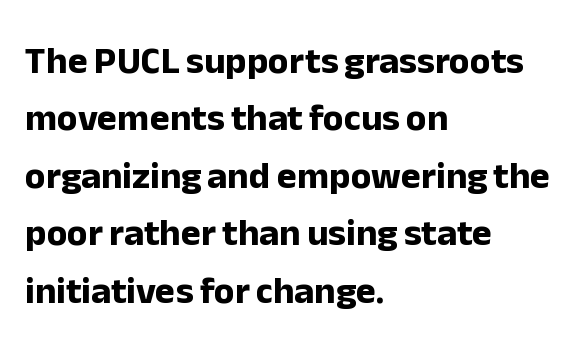
The image shows 38 px bold sans-serif type, upright; set left-aligned, normal line spacing (1.51x), normal letter spacing, not underlined; low stroke contrast and a medium x-height.
